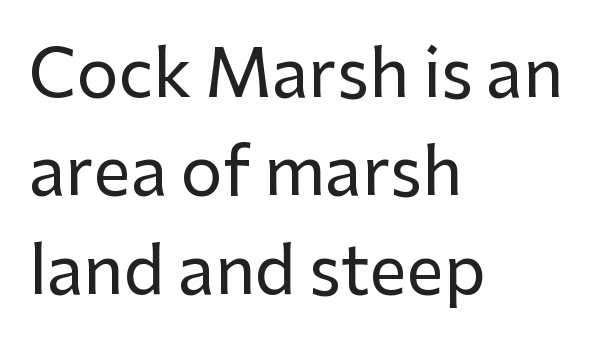
The image shows 66 px sans-serif type, upright; set left-aligned, normal line spacing (1.49x), normal letter spacing, not underlined; low stroke contrast and a medium x-height.
